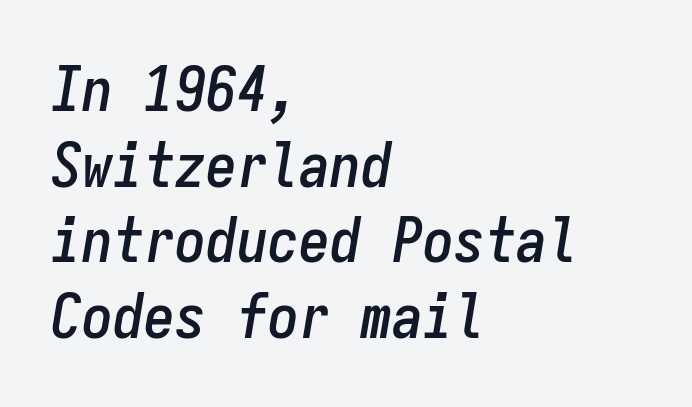
The image shows 62 px condensed type, italic (leaning right), monospaced; set left-aligned, line spacing 1.22x, normal letter spacing, not underlined; low stroke contrast and a medium x-height.
